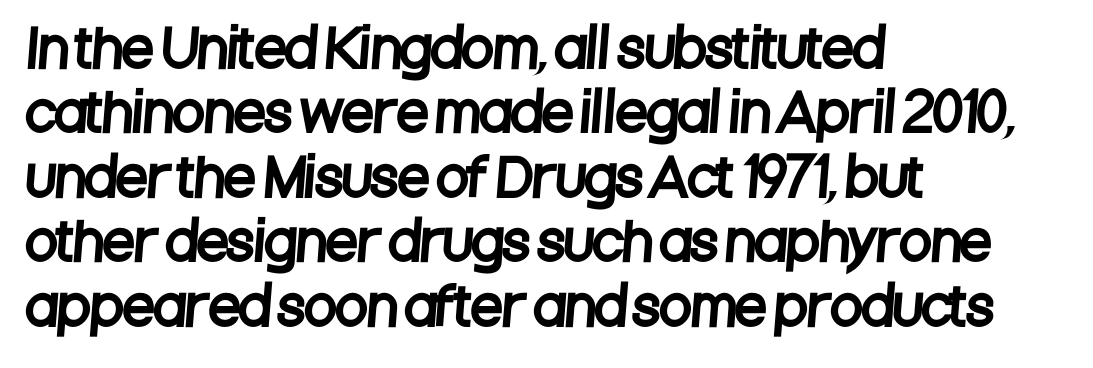
The image shows 52 px condensed sans-serif type; set left-aligned, line spacing 1.24x, normal letter spacing, not underlined; low stroke contrast and a large x-height.
